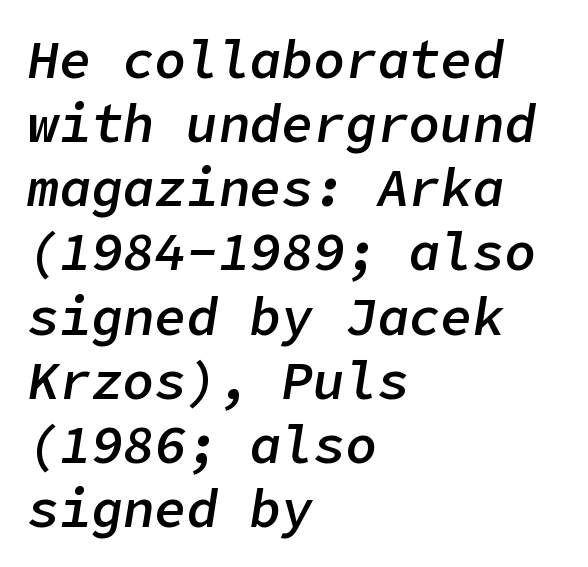
{"italic": "yes", "lean": "right", "slant_degrees": 9, "bold": "semi", "weight": "semibold", "width": "normal", "stroke_contrast": "low", "x_height": "medium", "underline": "no", "align": "left", "line_spacing_ratio": 1.21, "letter_spacing": "normal", "letter_spacing_em": 0.0, "glyph_px": 53}
